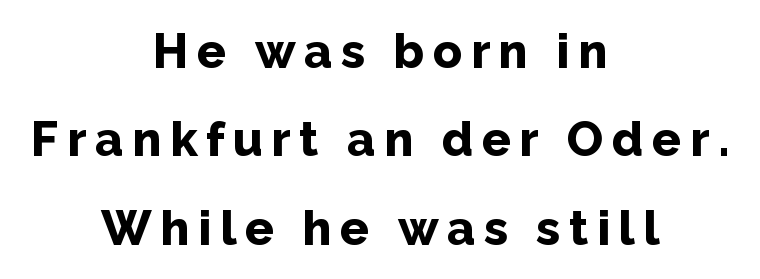
Q: Is the text bold? A: Yes.
Q: Is the text italic (slanted)? A: No, it is upright.
Q: Is the typeface a serif or a sans-serif typeface? A: Sans-serif.
Q: Is the text underlined? A: No.
Q: How is the paragraph aligned? A: Centered.
Q: Width (condensed, normal, or wide)? A: Normal.
Q: Stroke contrast? A: Low.
Q: x-height? A: Medium.
Q: Monospaced? A: No.
